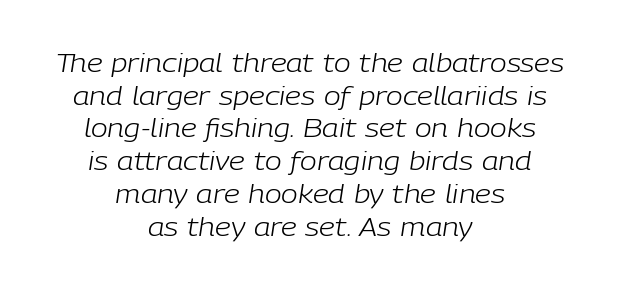
Q: Is the text bold? A: No.
Q: Is the text italic (slanted)? A: Yes, it leans right by about 9 degrees.
Q: Is the text underlined? A: No.
Q: How is the paragraph aligned? A: Centered.
Q: Is the spacing between letters normal or unusually wide? A: Normal.
Q: Is the spacing between lines tight, normal or loose? A: Normal.
